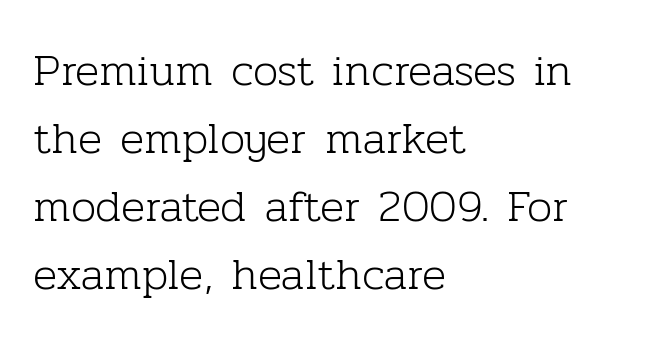
{"serif": "yes", "italic": "no", "bold": "no", "weight": "light", "width": "normal", "stroke_contrast": "low", "x_height": "medium", "monospaced": "no", "underline": "no", "align": "left", "line_spacing": "normal", "line_spacing_ratio": 1.51, "letter_spacing": "normal", "letter_spacing_em": 0.0, "glyph_px": 45}
